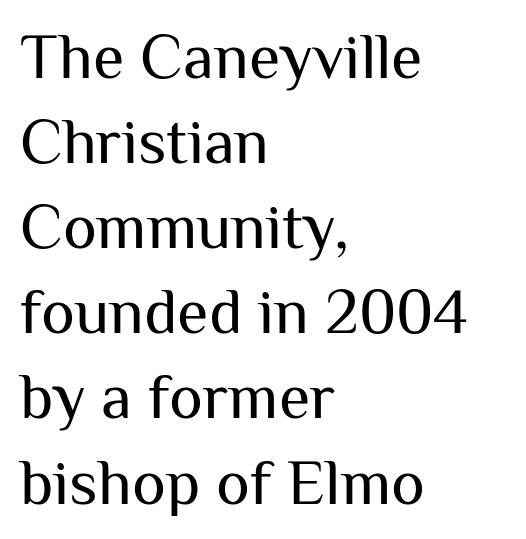
{"serif": "no", "italic": "no", "bold": "no", "weight": "regular", "width": "normal", "stroke_contrast": "medium", "x_height": "medium", "monospaced": "no", "underline": "no", "align": "left", "line_spacing": "normal", "line_spacing_ratio": 1.33, "letter_spacing": "normal", "letter_spacing_em": 0.0, "glyph_px": 64}
